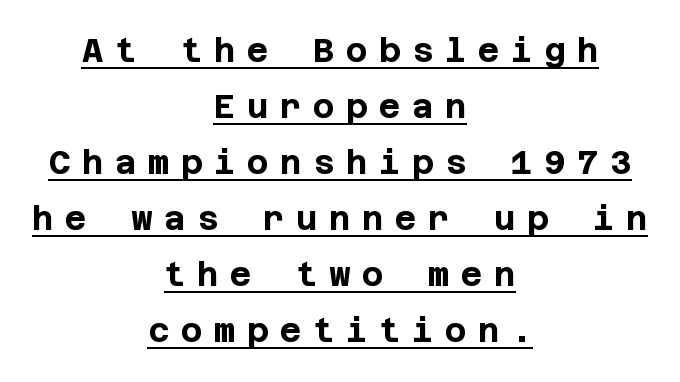
The image shows 33 px bold sans-serif type, upright; set centered, normal line spacing (1.7x), unusually wide letter spacing (+0.35 em), underlined; low stroke contrast and a large x-height.
